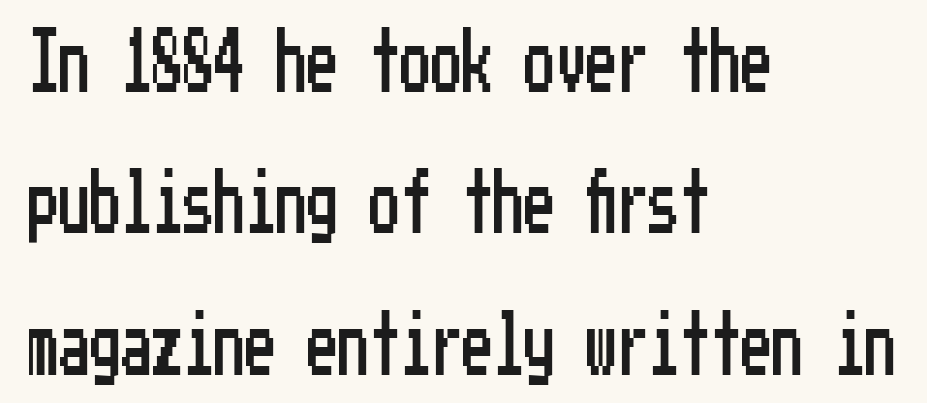
The image shows 62 px condensed sans-serif type, upright; set left-aligned, loose line spacing (2.28x), normal letter spacing, not underlined; low stroke contrast and a medium x-height.
